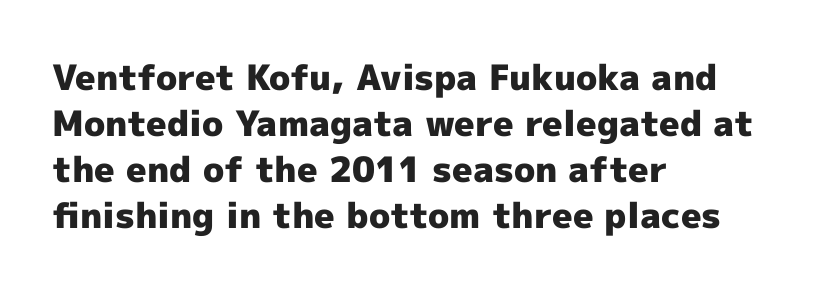
The image shows 35 px heavy sans-serif type, upright; set left-aligned, normal line spacing (1.31x), normal letter spacing, not underlined; a medium x-height.
